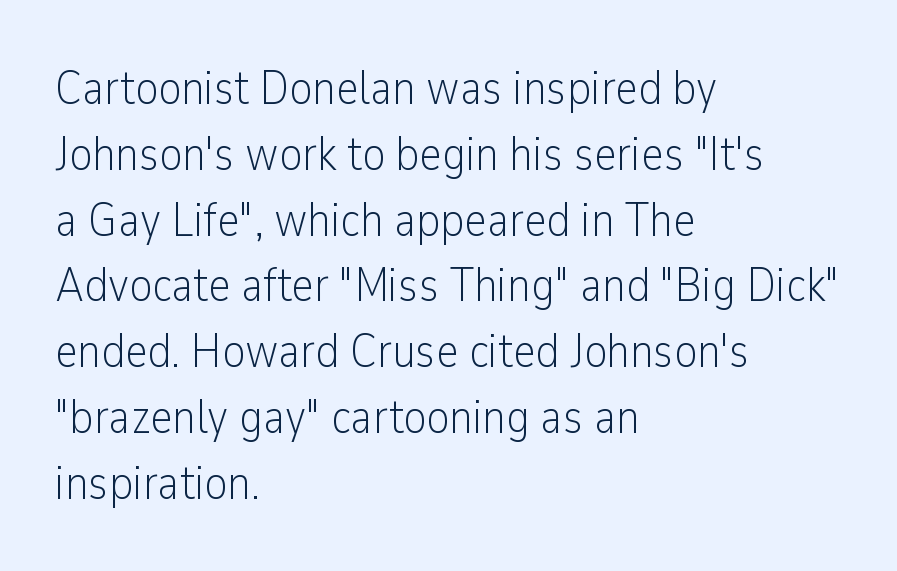
The paragraph has a hard left edge and a soft right edge. This sample has the flowing, uneven cadence of proportional lettering. Vertical stems look standard width or narrower in stroke. Normally led — the rows are evenly, conventionally spaced.
